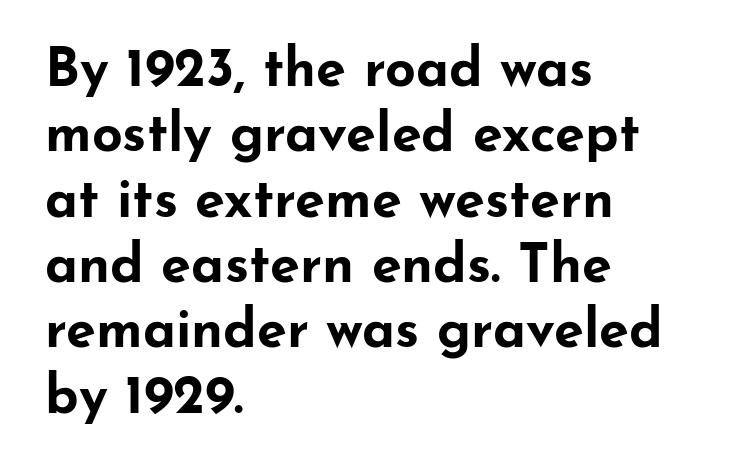
{"serif": "no", "italic": "no", "bold": "yes", "weight": "bold", "width": "wide", "stroke_contrast": "low", "x_height": "small", "monospaced": "no", "underline": "no", "align": "left", "line_spacing_ratio": 1.21, "letter_spacing": "normal", "letter_spacing_em": 0.0, "glyph_px": 54}
